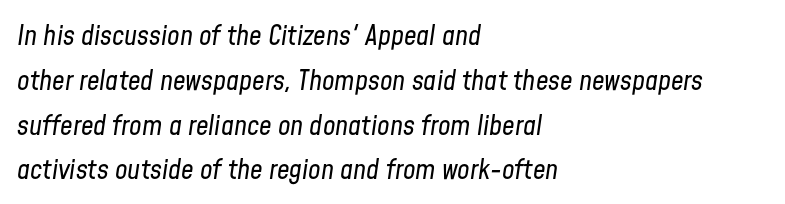
Inter-character spacing is left at the font's built-in metrics. The lines in this sample share a left origin and differ only in where they stop. The strip under each line holds only bare page. Characters are canted at an angle relative to the baseline's perpendicular.
